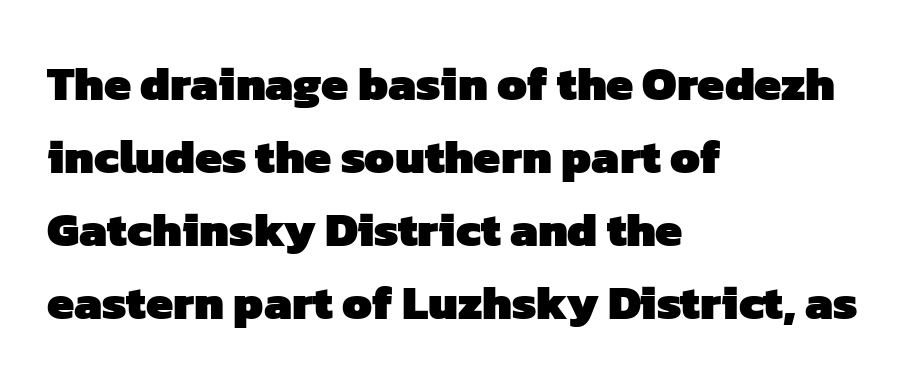
Q: Is the text bold? A: Yes.
Q: Is the typeface a serif or a sans-serif typeface? A: Sans-serif.
Q: Is the text underlined? A: No.
Q: How is the paragraph aligned? A: Left-aligned.
Q: Is the spacing between letters normal or unusually wide? A: Normal.
Q: Is the spacing between lines tight, normal or loose? A: Normal.
Q: Width (condensed, normal, or wide)? A: Normal.
Q: Stroke contrast? A: Low.
Q: x-height? A: Medium.
Q: Monospaced? A: No.
